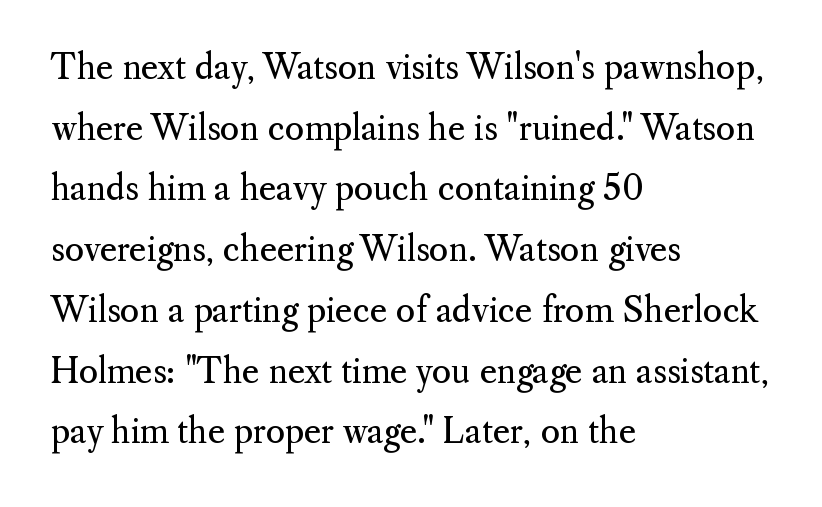
A bare baseline throughout the passage. Caption: face not bold, strokes unweighted. Here the designer chose a conventional face with non-uniform glyph widths. The compositor pushed each line to the left boundary. Nobody touched the tracking dial on this one. The lettering holds an erect, upright posture throughout.
